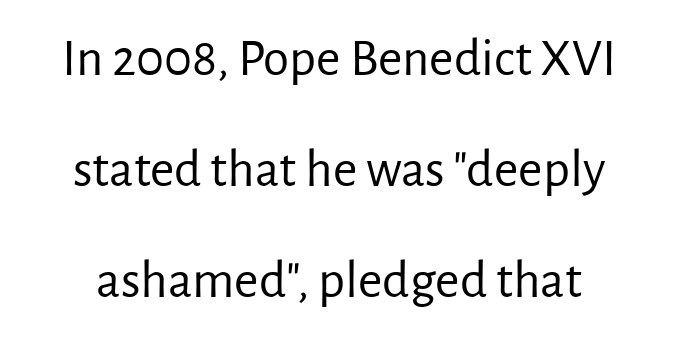
{"serif": "no", "italic": "no", "bold": "no", "weight": "regular", "width": "normal", "stroke_contrast": "low", "x_height": "medium", "monospaced": "no", "underline": "no", "line_spacing": "loose", "line_spacing_ratio": 2.09, "letter_spacing": "normal", "letter_spacing_em": 0.0, "glyph_px": 53}
